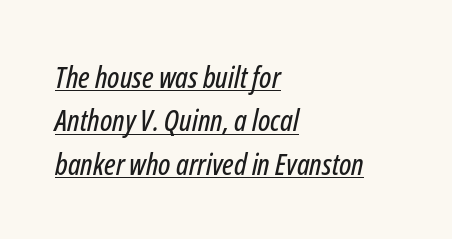
{"italic": "yes", "lean": "right", "slant_degrees": 12, "width": "condensed", "stroke_contrast": "low", "x_height": "medium", "monospaced": "no", "underline": "yes", "align": "left", "line_spacing": "normal", "line_spacing_ratio": 1.45, "letter_spacing": "normal", "letter_spacing_em": 0.0, "glyph_px": 30}
